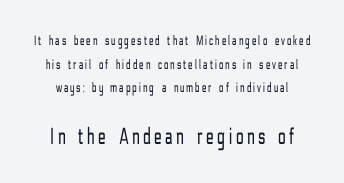
Posture: vertical. Anything drawn beneath the words? Only blank space. Larger block? The one below; the one above is distinctly smaller. Regarding leading, the lines here are spaced in the standard way.
